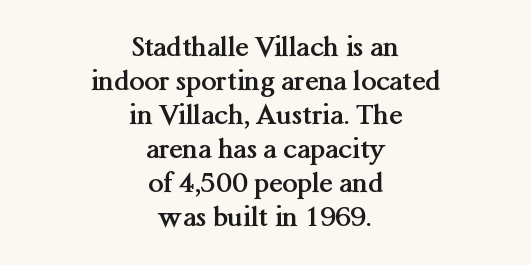
{"italic": "no", "bold": "yes", "underline": "no", "align": "center", "line_spacing": "normal", "line_spacing_ratio": 1.26, "letter_spacing": "normal", "letter_spacing_em": 0.0, "glyph_px": 27}
